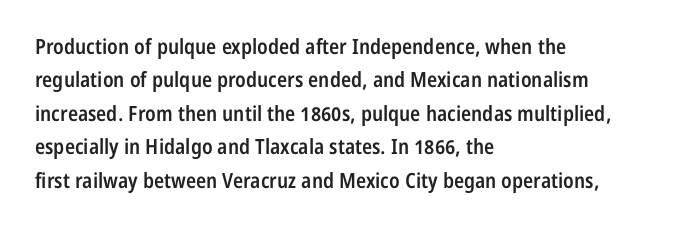
{"italic": "no", "bold": "semi", "underline": "no", "align": "left", "line_spacing": "normal", "line_spacing_ratio": 1.59, "letter_spacing": "normal", "letter_spacing_em": 0.0, "glyph_px": 21}
